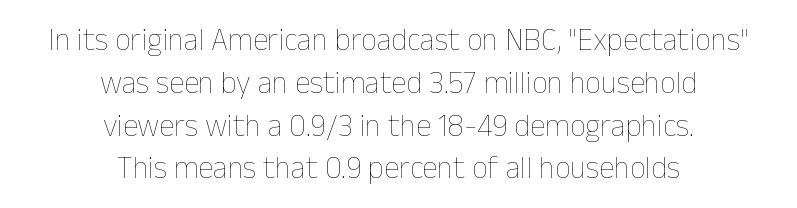
Do the characters align in a grid? No, the font is proportional. Casual observation: everything's sitting right in the middle. The font's upright variant was chosen for this text. The characters are drawn with everyday or finer stroke widths.
